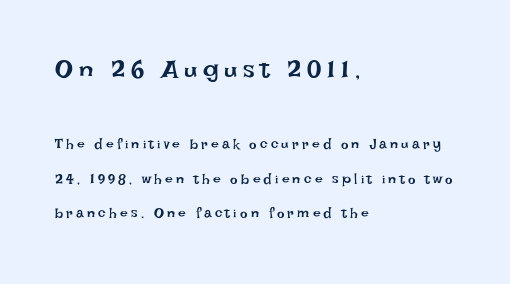
Compare the two chunks: the upper has the greater cap height. Glyph-to-glyph distance is far greater than everyday printed text. No italicization has been applied; the sample stays upright. Quick note: interline space is abundant. In CSS terms this would be text-align: left. The zone under the glyphs is completely vacant.
